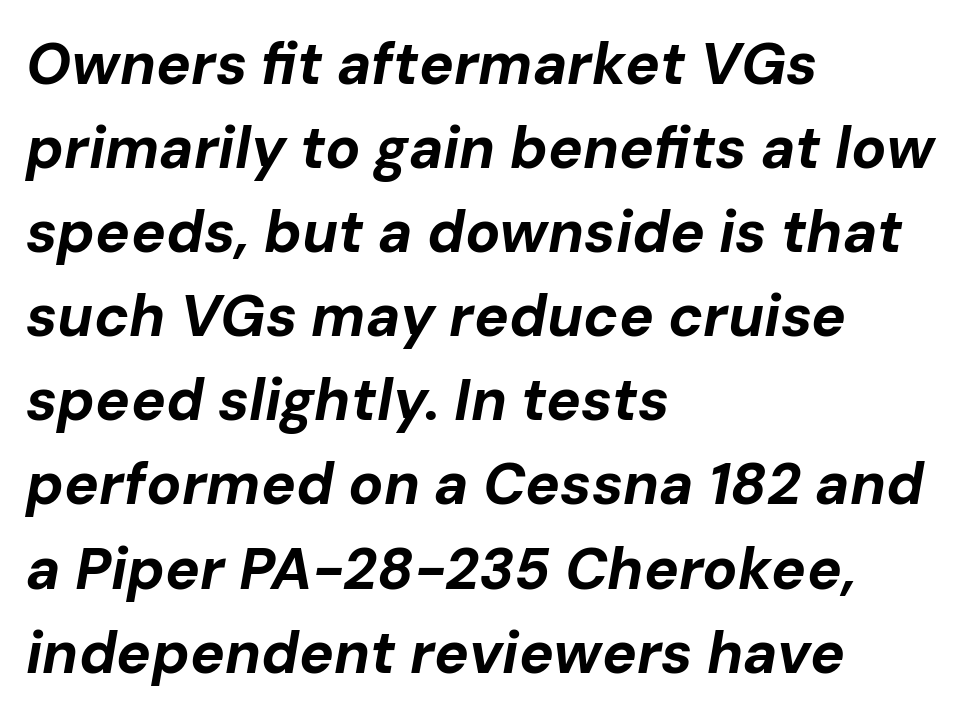
This sample uses plain, unmodified letter spacing. Each row of text sits above clean, open space. The specimen reads as italic at a glance. Think of a printed novel: that variable character pitch is what you see here.
